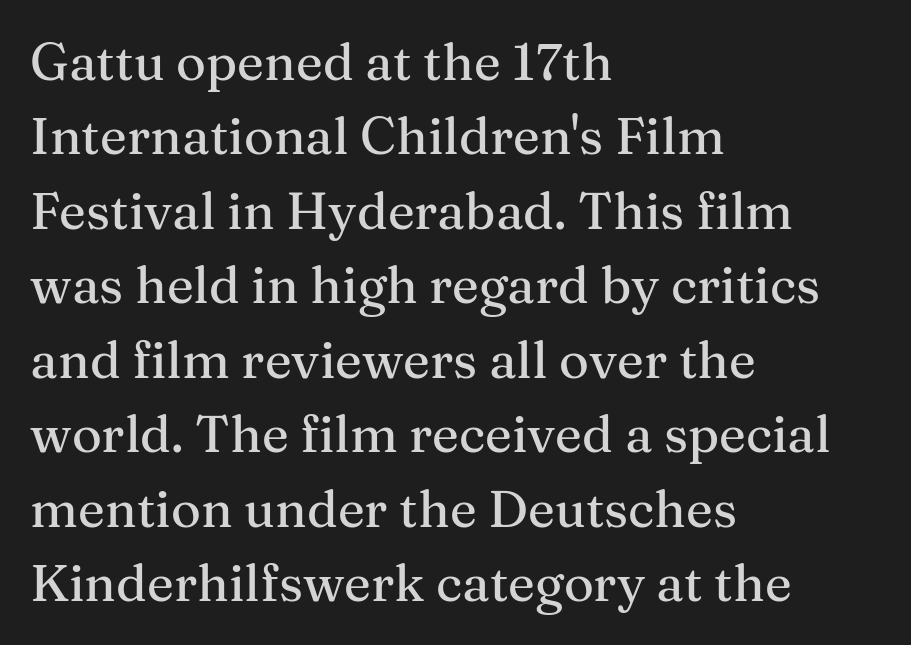
Ordinary non-slanted type is in use. A student would call this left alignment; a typographer would say flush left, rag right. The specimen omits any rule beneath the text block's lines. Is the letter spacing exaggerated? No — it looks like the ordinary default. What's the leading like? Ordinary, nothing unusual. Is this a fixed-width face? No — the glyphs have proportional, varying widths.
